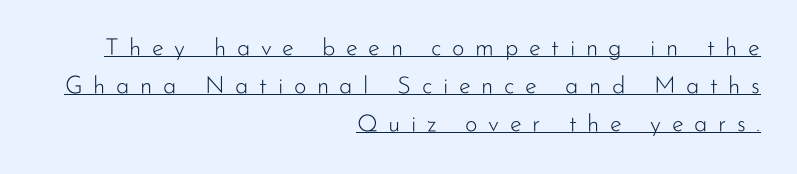
The image shows 24 px text type, upright; set right-aligned, normal line spacing (1.58x), unusually wide letter spacing (+0.44 em), underlined.
